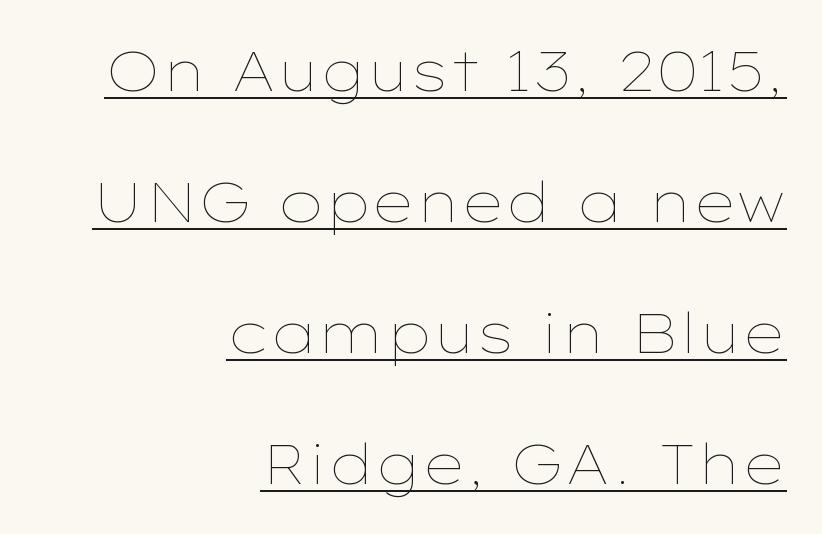
This sample trades compactness for vertical openness between lines. This sample uses plain, unmodified letter spacing. The compositor pushed each line to the right boundary. Summary of weight: not heavy and not bold.
